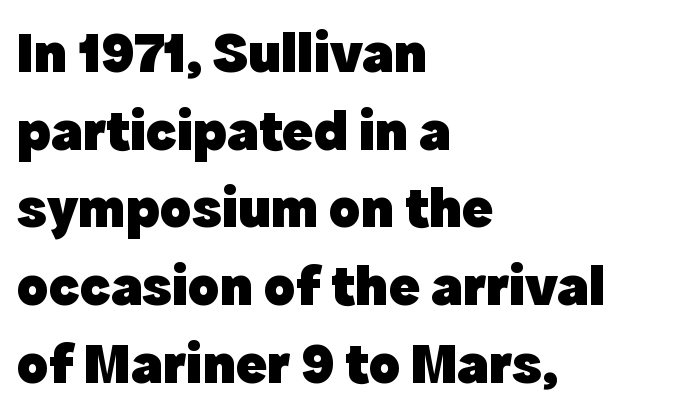
The image shows 58 px heavy sans-serif type, upright; set left-aligned, normal line spacing (1.34x), normal letter spacing, not underlined; a medium x-height.
